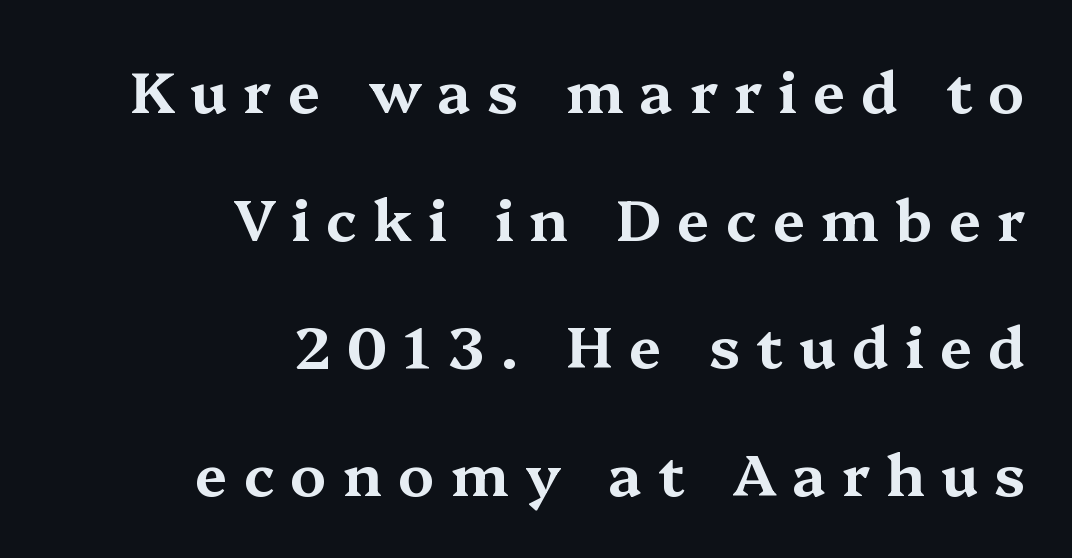
Q: Is the text italic (slanted)? A: No, it is upright.
Q: Is the typeface a serif or a sans-serif typeface? A: Serif.
Q: Is the text underlined? A: No.
Q: How is the paragraph aligned? A: Right-aligned.
Q: Is the spacing between letters normal or unusually wide? A: Unusually wide.
Q: Is the spacing between lines tight, normal or loose? A: Loose.
Q: Width (condensed, normal, or wide)? A: Wide.
Q: Stroke contrast? A: Medium.
Q: x-height? A: Medium.
Q: Monospaced? A: No.
